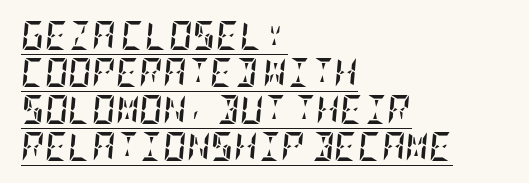
The image shows 29 px semibold, condensed type, italic (leaning right); set left-aligned, normal line spacing (1.28x), normal letter spacing, underlined; low stroke contrast and a large x-height.
